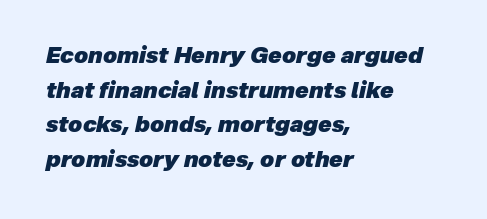
The image shows 22 px bold type, italic (leaning right); set left-aligned, normal line spacing (1.57x), normal letter spacing, not underlined.
